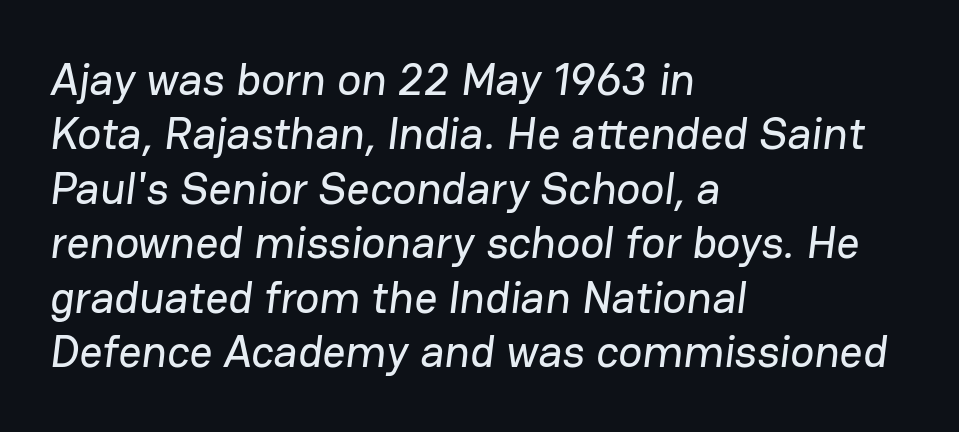
The image shows 45 px sans-serif type; set left-aligned, line spacing 1.21x, normal letter spacing, not underlined; low stroke contrast and a medium x-height.
